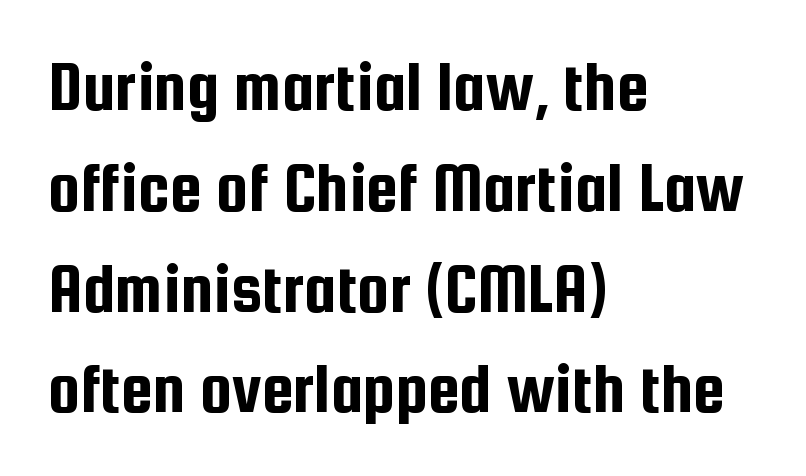
The image shows 72 px condensed sans-serif type, upright; set left-aligned, normal line spacing (1.4x), normal letter spacing, not underlined; low stroke contrast and a medium x-height.
